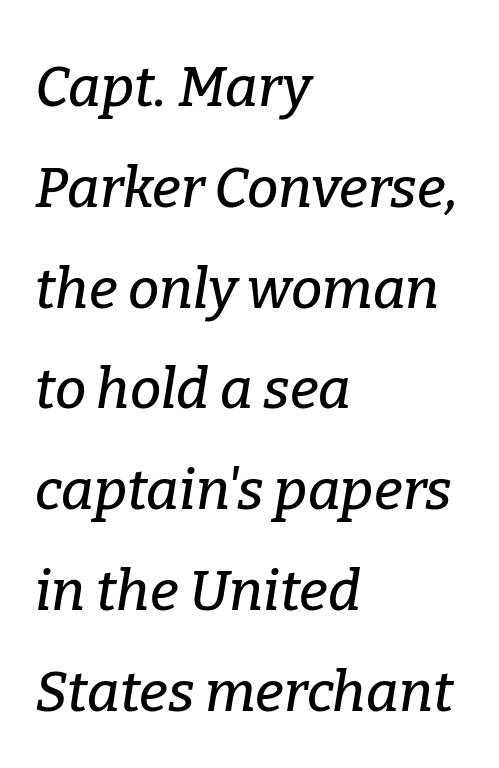
The image shows 56 px serif type, italic (leaning right); set left-aligned, line spacing 1.8x, normal letter spacing, not underlined; low stroke contrast and a medium x-height.
